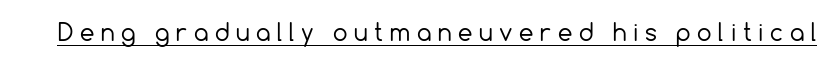
Posture: straight, roman, zero tilt. You can see a thin bar hugging the bottom of the glyphs. The rendering inserts visible extra space after every character. Compared with a typical body face, this is equally light or lighter still.
